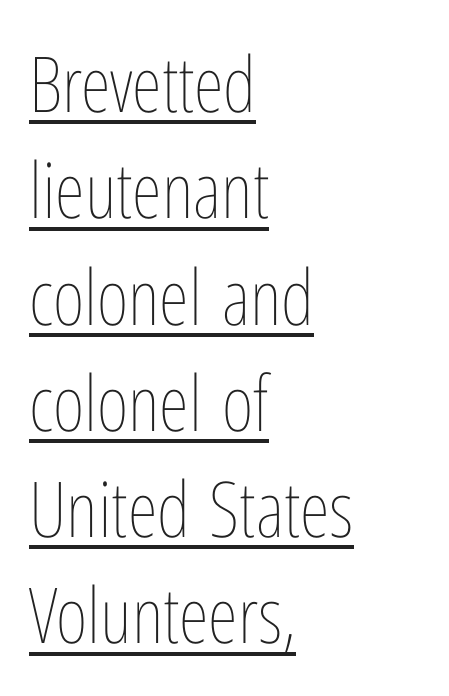
{"italic": "no", "bold": "no", "weight": "thin", "width": "condensed", "stroke_contrast": "low", "x_height": "medium", "monospaced": "no", "underline": "yes", "align": "left", "line_spacing": "normal", "line_spacing_ratio": 1.38, "letter_spacing": "normal", "letter_spacing_em": 0.0, "glyph_px": 77}
